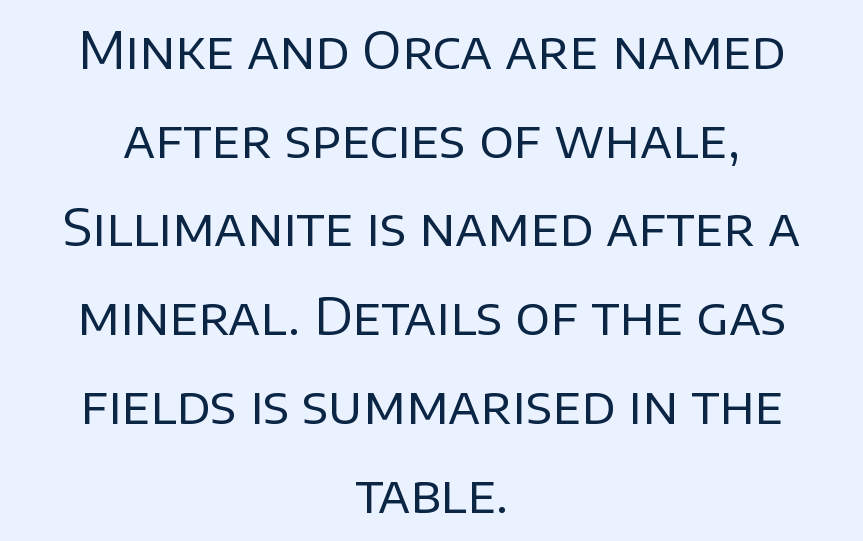
Students, note that the glyphs here touch the page at normal intervals. A clean baseline with only descenders dipping below it. Is this a fixed-width face? No — the glyphs have proportional, varying widths. Note: no serifs on the glyphs.
